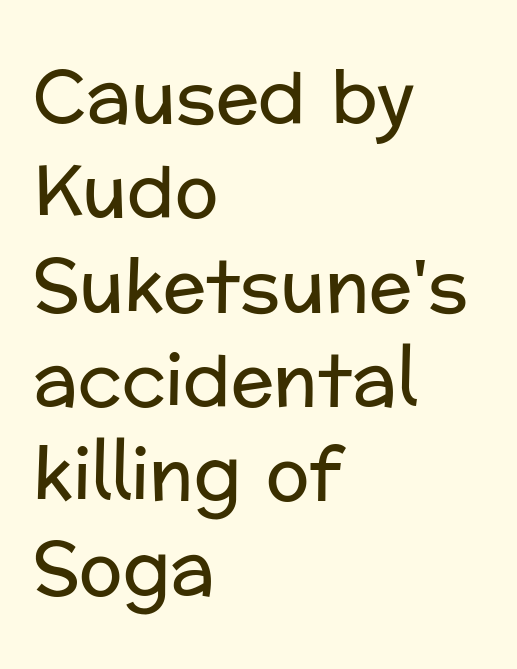
{"serif": "no", "italic": "no", "bold": "no", "weight": "regular", "width": "normal", "stroke_contrast": "low", "x_height": "medium", "monospaced": "no", "underline": "no", "align": "left", "line_spacing": "normal", "line_spacing_ratio": 1.31, "letter_spacing": "normal", "letter_spacing_em": 0.0, "glyph_px": 72}
